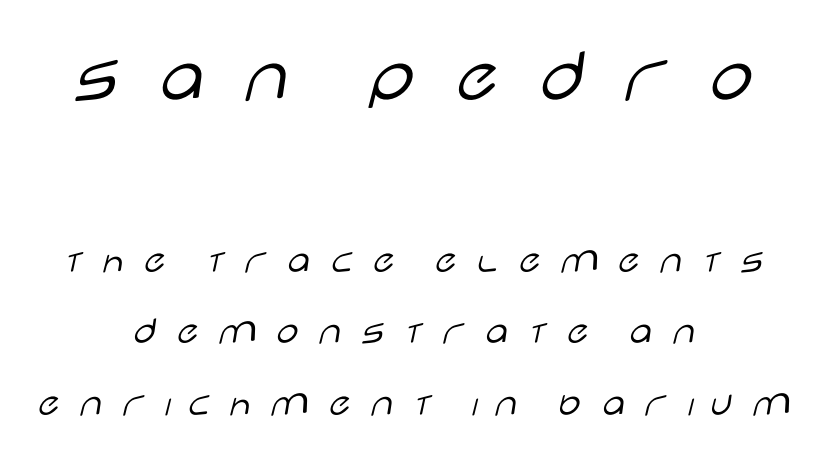
The image shows 79 px light, wide sans-serif type; set centered, line spacing 1.79x, unusually wide letter spacing (+0.37 em), not underlined; the first (top) block is 1.98x larger; low stroke contrast and a large x-height.
